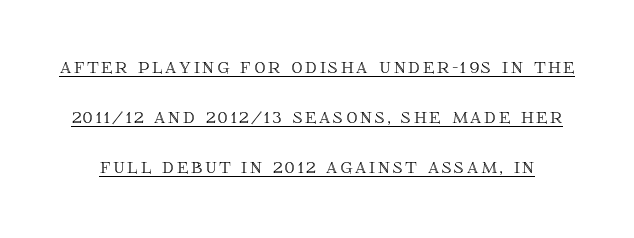
Q: Is the text italic (slanted)? A: No, it is upright.
Q: Is the text underlined? A: Yes.
Q: Is the spacing between lines tight, normal or loose? A: Loose.
